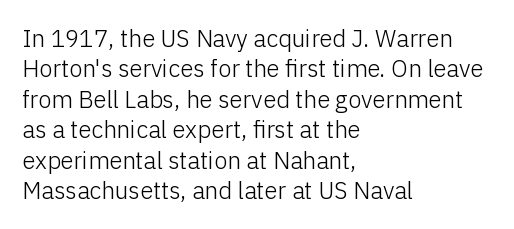
{"italic": "no", "bold": "no", "underline": "no", "align": "left", "line_spacing": "normal", "line_spacing_ratio": 1.27, "letter_spacing": "normal", "letter_spacing_em": 0.0, "glyph_px": 24}
